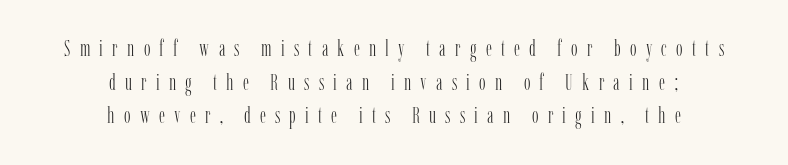
Characters follow at a spacing far wider than the type designer built in. The paragraph shown floats in the horizontal middle. This is the regular roman posture of the typeface. The vertical gap from one line to the next is medium. A clean baseline with only descenders dipping below it.
